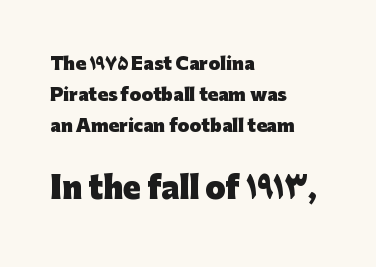
The image shows 29 px heavy sans-serif type, upright; set left-aligned, line spacing 1.82x, normal letter spacing, not underlined; the second (bottom) block is 1.71x larger; low stroke contrast and a medium x-height.
